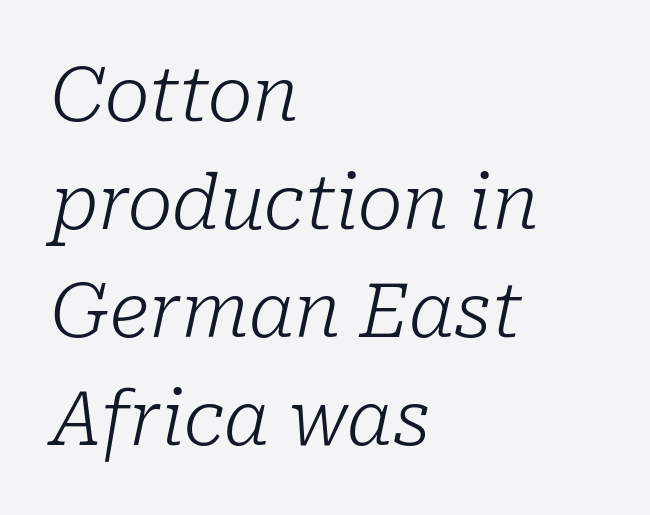
{"serif": "yes", "italic": "yes", "lean": "right", "slant_degrees": 10, "bold": "no", "weight": "light", "width": "normal", "stroke_contrast": "low", "x_height": "medium", "monospaced": "no", "underline": "no", "align": "left", "line_spacing": "normal", "line_spacing_ratio": 1.44, "letter_spacing": "normal", "letter_spacing_em": 0.0, "glyph_px": 75}
